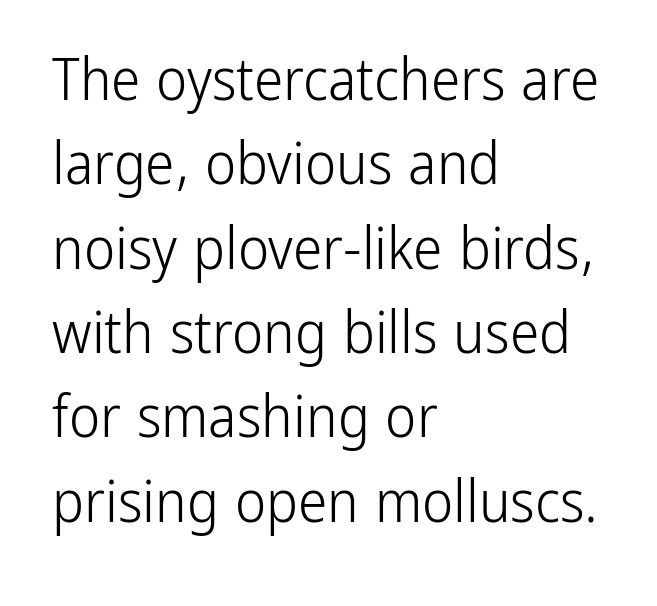
{"serif": "no", "italic": "no", "bold": "no", "weight": "light", "width": "condensed", "stroke_contrast": "low", "x_height": "medium", "monospaced": "no", "underline": "no", "align": "left", "line_spacing": "normal", "line_spacing_ratio": 1.43, "letter_spacing": "normal", "letter_spacing_em": 0.0, "glyph_px": 59}
